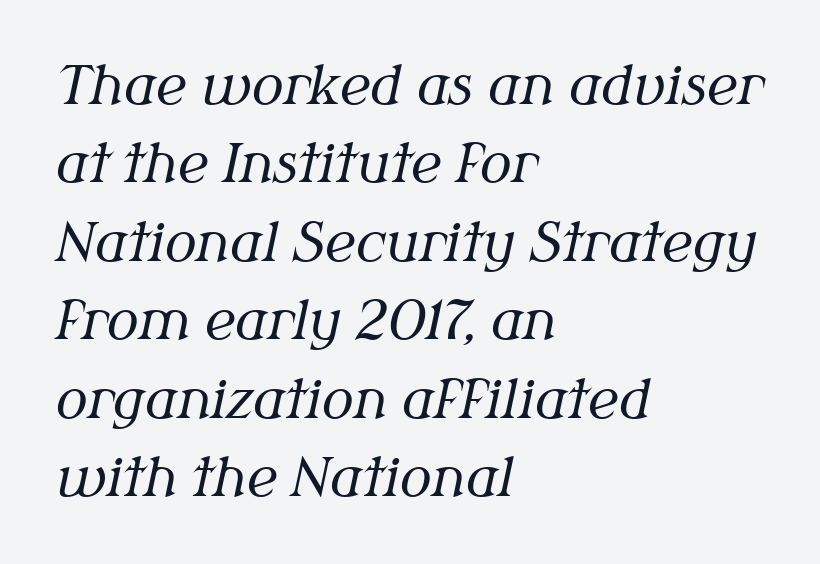
Note: serifs present on the glyphs. Only glyphs here, with clear space below each row. Where is the straight margin? On the left. Tracking here is standard; glyphs follow each other at the usual distance.
